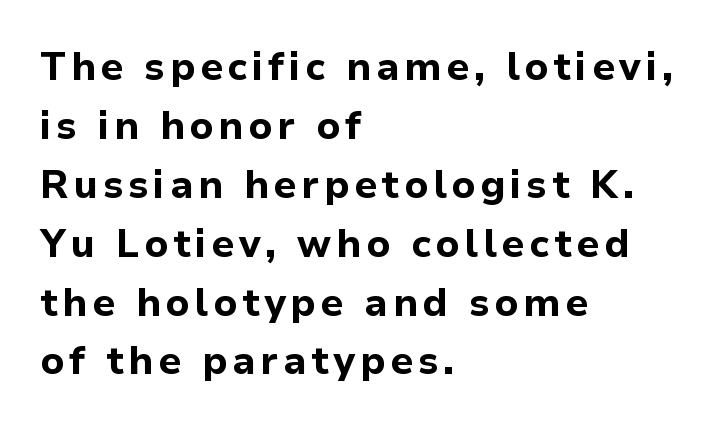
The image shows 39 px bold sans-serif type, upright; set left-aligned, normal line spacing (1.51x), not underlined; low stroke contrast and a medium x-height.
